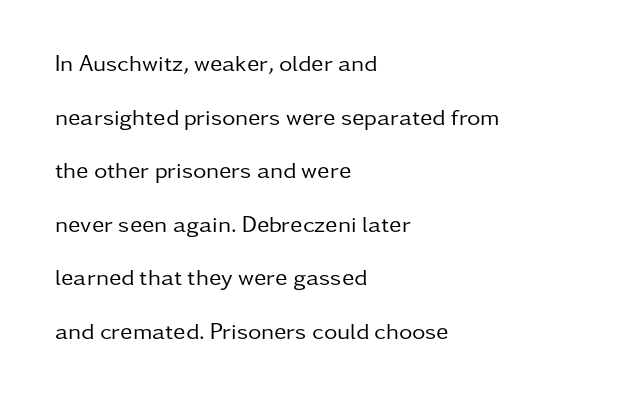
Q: Is the text bold? A: No.
Q: Is the text italic (slanted)? A: No, it is upright.
Q: Is the text underlined? A: No.
Q: How is the paragraph aligned? A: Left-aligned.
Q: Is the spacing between letters normal or unusually wide? A: Normal.
Q: Is the spacing between lines tight, normal or loose? A: Loose.
